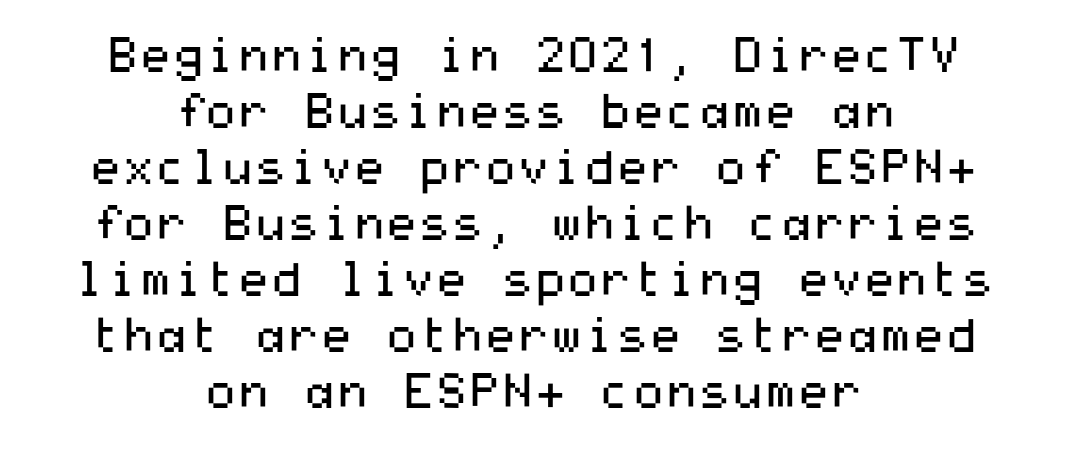
Q: Is the text bold? A: No.
Q: Is the text italic (slanted)? A: No, it is upright.
Q: Is the typeface a serif or a sans-serif typeface? A: Sans-serif.
Q: Is the text underlined? A: No.
Q: How is the paragraph aligned? A: Centered.
Q: Is the spacing between letters normal or unusually wide? A: Normal.
Q: Width (condensed, normal, or wide)? A: Wide.
Q: Stroke contrast? A: Medium.
Q: x-height? A: Medium.
